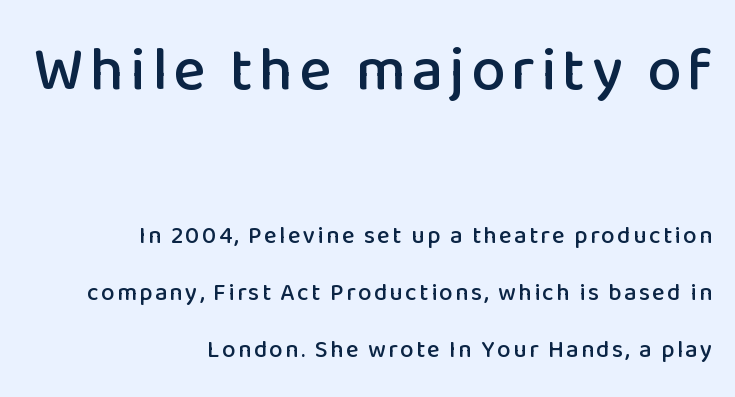
{"serif": "no", "italic": "no", "width": "normal", "stroke_contrast": "low", "x_height": "medium", "monospaced": "no", "underline": "no", "align": "right", "line_spacing": "loose", "line_spacing_ratio": 2.38, "larger_block": "first", "size_ratio": 2.54, "glyph_px": 61}
